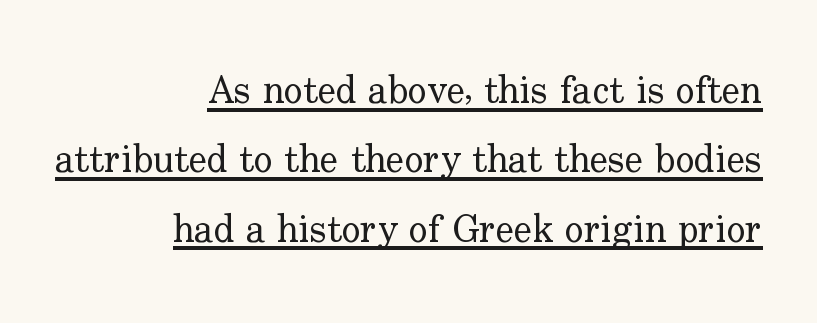
The image shows 39 px regular-weight serif type, upright; set right-aligned, line spacing 1.78x, normal letter spacing, underlined; low stroke contrast and a small x-height.
